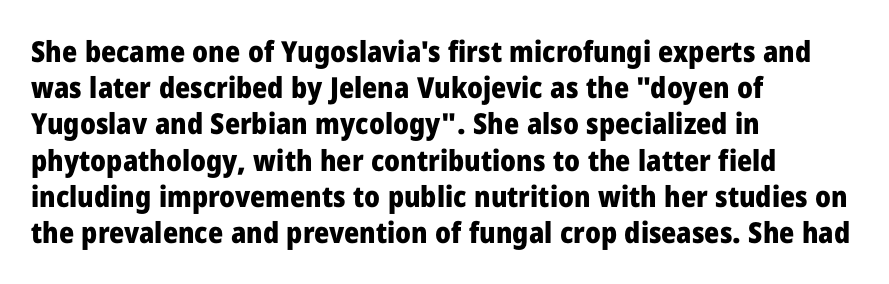
{"serif": "no", "italic": "no", "bold": "yes", "weight": "heavy", "width": "normal", "stroke_contrast": "low", "x_height": "medium", "monospaced": "no", "underline": "no", "align": "left", "line_spacing": "normal", "line_spacing_ratio": 1.25, "letter_spacing": "normal", "letter_spacing_em": 0.0, "glyph_px": 29}
